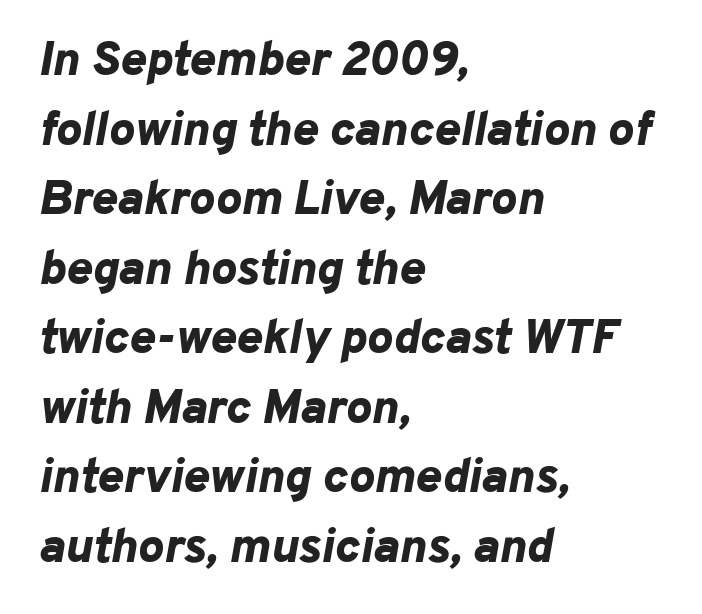
{"italic": "yes", "lean": "right", "slant_degrees": 10, "bold": "yes", "weight": "bold", "width": "normal", "stroke_contrast": "low", "x_height": "medium", "monospaced": "no", "underline": "no", "align": "left", "line_spacing": "normal", "line_spacing_ratio": 1.42, "letter_spacing": "normal", "letter_spacing_em": 0.0, "glyph_px": 49}
